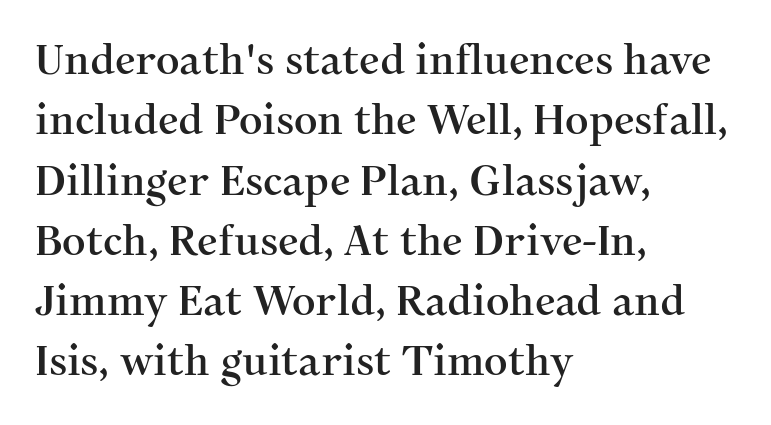
Q: Is the text italic (slanted)? A: No, it is upright.
Q: Is the typeface a serif or a sans-serif typeface? A: Serif.
Q: Is the text underlined? A: No.
Q: How is the paragraph aligned? A: Left-aligned.
Q: Is the spacing between letters normal or unusually wide? A: Normal.
Q: Is the spacing between lines tight, normal or loose? A: Normal.
Q: Width (condensed, normal, or wide)? A: Normal.
Q: Stroke contrast? A: Medium.
Q: x-height? A: Medium.
Q: Monospaced? A: No.
